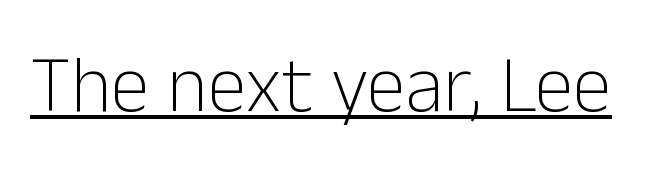
The image shows 79 px light sans-serif type, upright; set normal letter spacing, underlined; low stroke contrast and a medium x-height.
